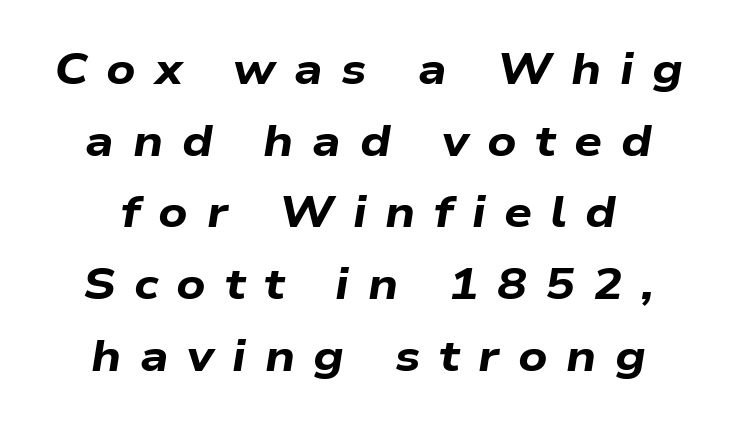
This is heavy type, rendered in bold. You could not count columns in this text — the font is proportionally spaced. Rendered with sloped, italic letterforms. The rendering uses a moderate line-height, typical for paragraphs.
